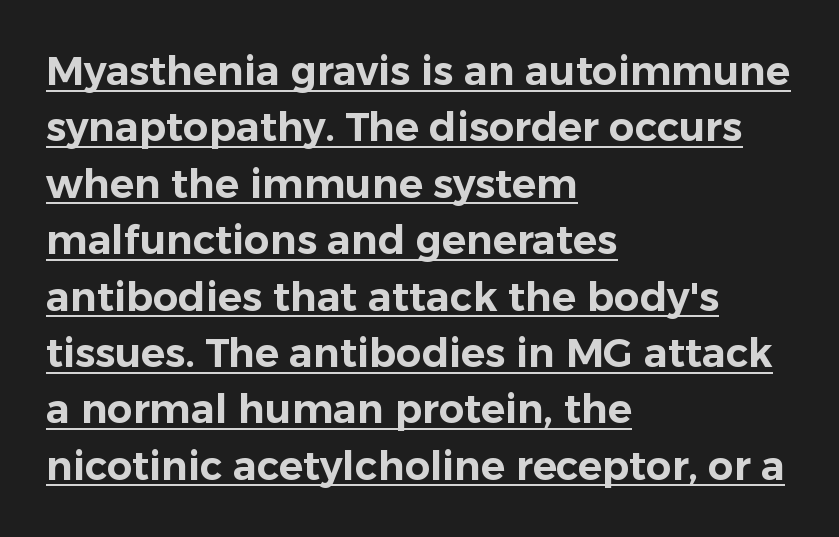
{"serif": "no", "italic": "no", "width": "normal", "stroke_contrast": "low", "x_height": "medium", "monospaced": "no", "underline": "yes", "align": "left", "line_spacing": "normal", "line_spacing_ratio": 1.41, "letter_spacing": "normal", "letter_spacing_em": 0.0, "glyph_px": 40}
